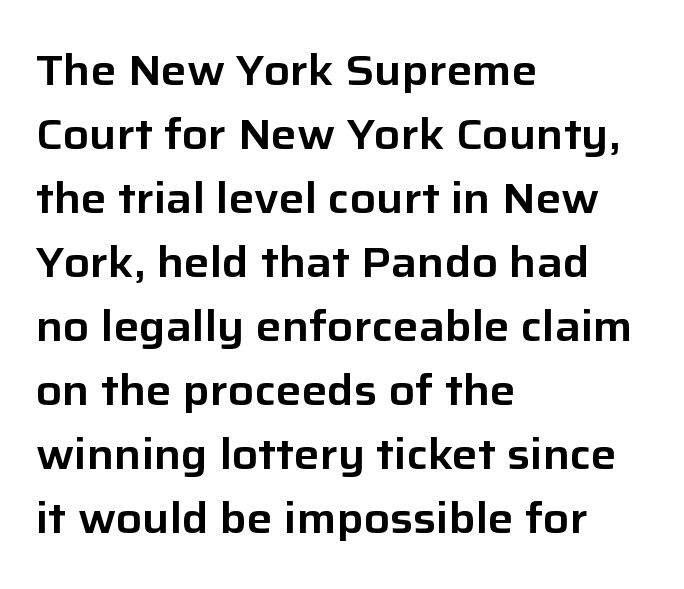
If you drew a line through each stem, it would be perfectly vertical. Vertical spacing — default. The horizontal fit of the characters is conventional and even. The glyphs are unaccompanied by any horizontal stroke below them. These lines are rendered in a variable-pitch font.
